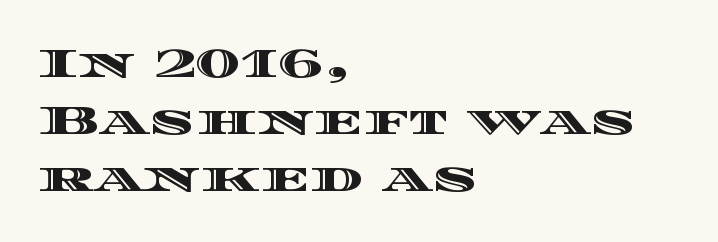
{"italic": "no", "width": "wide", "x_height": "large", "monospaced": "no", "underline": "no", "align": "left", "line_spacing": "normal", "line_spacing_ratio": 1.36, "letter_spacing": "normal", "letter_spacing_em": 0.0, "glyph_px": 42}
